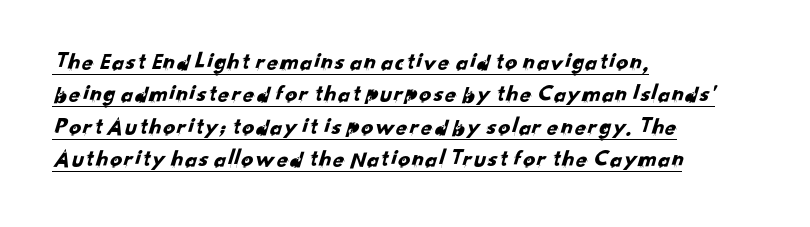
{"underline": "yes", "align": "left", "line_spacing": "normal", "line_spacing_ratio": 1.35, "letter_spacing": "normal", "letter_spacing_em": 0.0, "glyph_px": 24}
